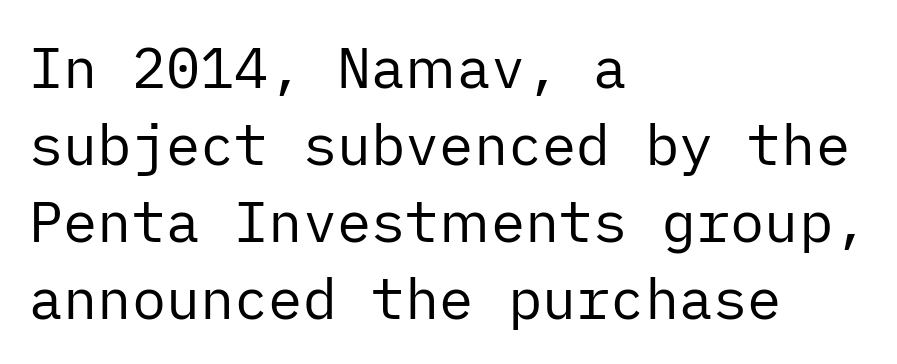
{"serif": "no", "italic": "no", "bold": "no", "weight": "regular", "width": "normal", "stroke_contrast": "low", "x_height": "medium", "underline": "no", "align": "left", "line_spacing": "normal", "line_spacing_ratio": 1.35, "letter_spacing": "normal", "letter_spacing_em": 0.0, "glyph_px": 57}
